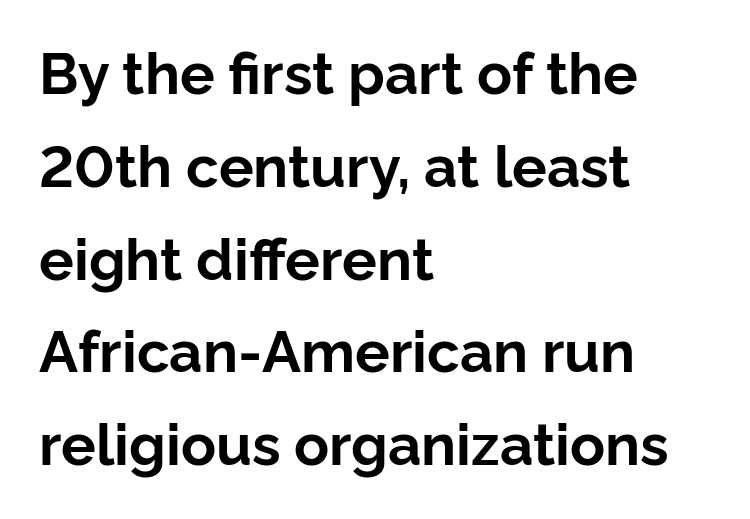
The lettering stays uniformly vertical, giving the passage a roman look. Pretty heavy lettering here — definitely bold. Look at the tracking — it's just the regular setting, nothing added. These lines sit exactly where default settings would place them. Varying glyph widths throughout — classic text-font behaviour. The type family on display is of the sans-serif kind.
